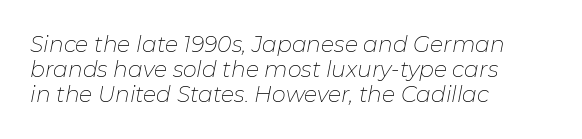
Nothing unusual about the tracking: characters are spaced as the font intends. Check the space under the baseline: it is left empty. On a weight scale, this lands at 450 or below. Is there much room between lines? No — they nearly touch.
